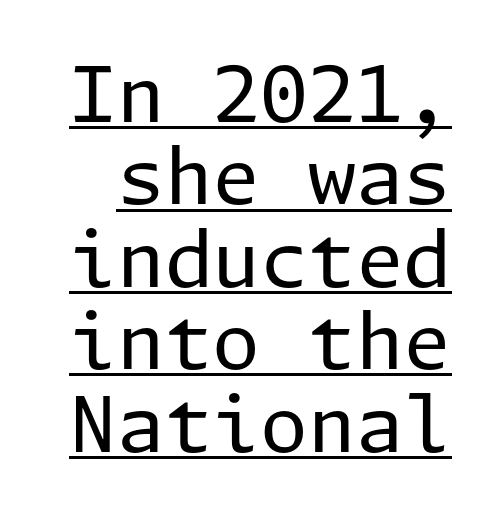
Italic: no, the glyphs are upright roman. Font category for this specimen: sans-serif. The passage shown has conventional tracking throughout. Quick note: interline space is minimal. Like a heading marked for emphasis, these lines bear an underscore. Weight: in the light-to-regular range.
